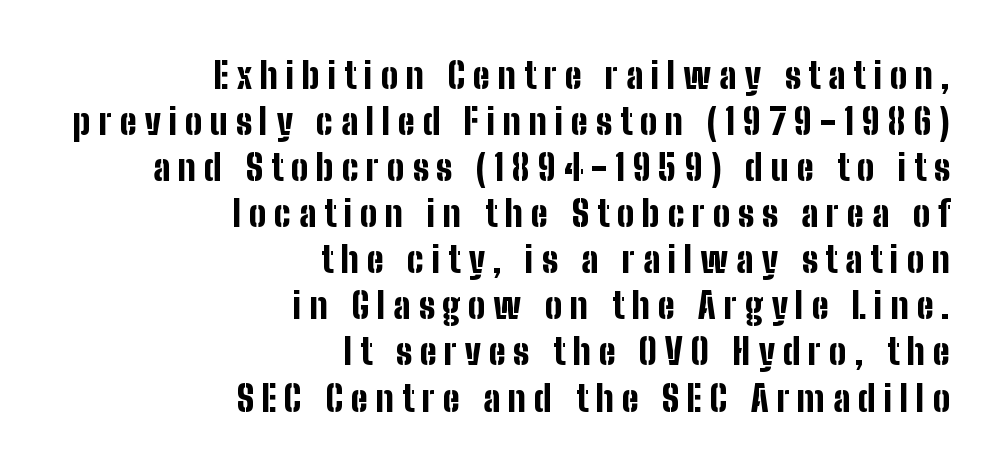
Honestly, the row spacing looks completely unremarkable. Do the letters lean? They stand straight. The face used here has the dense, thick strokes of a bold. Caption: multi-line text, flush right, ragged left. The face used here is proportionally spaced, like ordinary book or web type. Spacing between characters has been opened up far beyond the box default.
